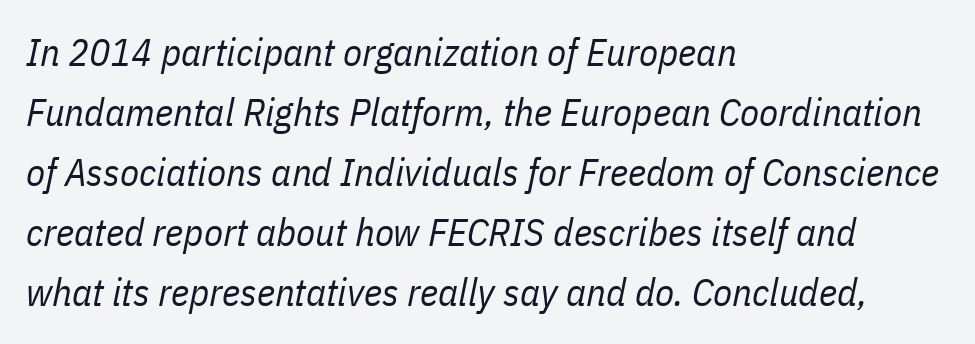
Q: Is the text bold? A: No.
Q: Is the text italic (slanted)? A: Yes, it leans right by about 11 degrees.
Q: Is the text underlined? A: No.
Q: How is the paragraph aligned? A: Left-aligned.
Q: Is the spacing between letters normal or unusually wide? A: Normal.
Q: Is the spacing between lines tight, normal or loose? A: Normal.
Q: Width (condensed, normal, or wide)? A: Condensed.
Q: Stroke contrast? A: Low.
Q: x-height? A: Medium.
Q: Monospaced? A: No.
